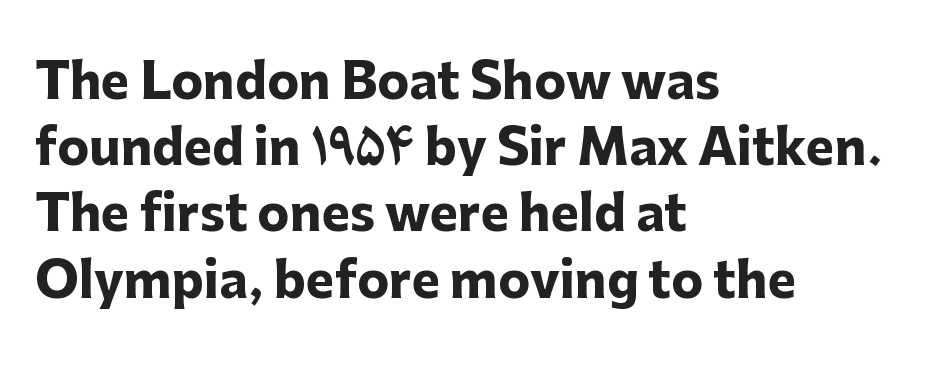
{"serif": "no", "italic": "no", "bold": "yes", "weight": "heavy", "width": "normal", "stroke_contrast": "low", "x_height": "medium", "monospaced": "no", "underline": "no", "align": "left", "line_spacing": "normal", "line_spacing_ratio": 1.38, "letter_spacing": "normal", "letter_spacing_em": 0.0, "glyph_px": 48}
